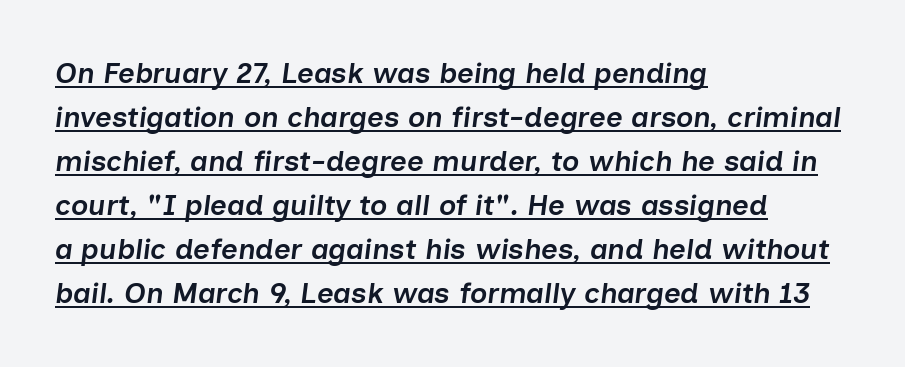
Q: Is the text bold? A: Semi-bold.
Q: Is the text italic (slanted)? A: Yes, it leans right by about 7 degrees.
Q: Is the text underlined? A: Yes.
Q: How is the paragraph aligned? A: Left-aligned.
Q: Is the spacing between letters normal or unusually wide? A: Normal.
Q: Is the spacing between lines tight, normal or loose? A: Normal.
Q: Width (condensed, normal, or wide)? A: Normal.
Q: Stroke contrast? A: Low.
Q: x-height? A: Medium.
Q: Monospaced? A: No.
